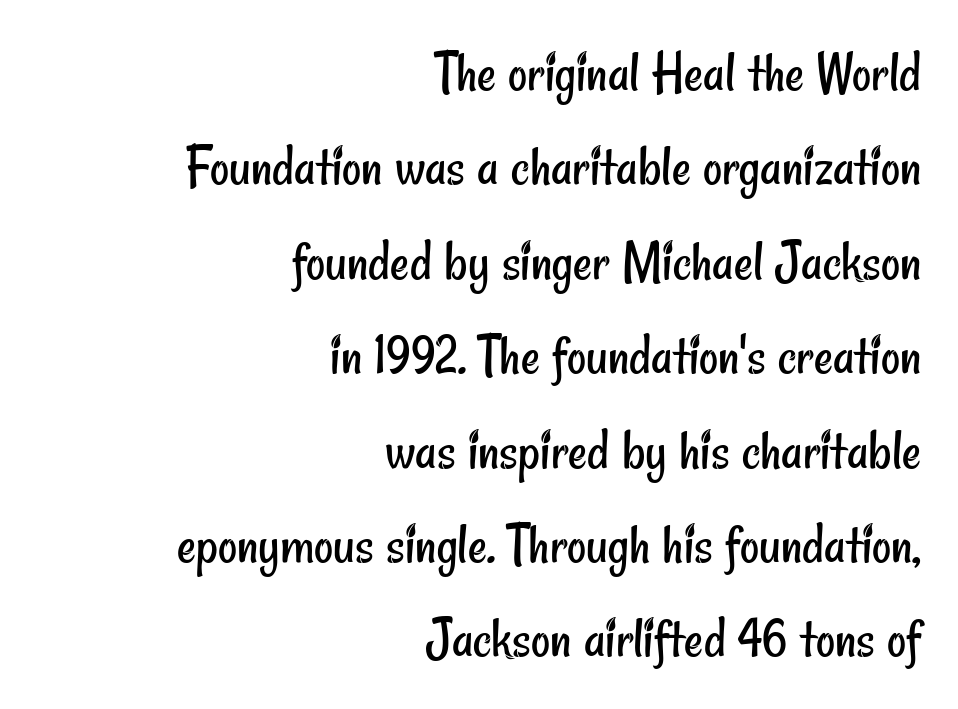
{"serif": "no", "bold": "no", "weight": "regular", "width": "condensed", "stroke_contrast": "low", "x_height": "small", "monospaced": "no", "underline": "no", "align": "right", "line_spacing": "normal", "line_spacing_ratio": 1.6, "letter_spacing": "normal", "letter_spacing_em": 0.0, "glyph_px": 59}
